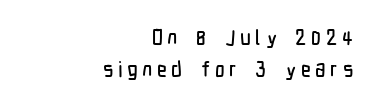
The image shows 21 px text type, upright; set right-aligned, normal line spacing (1.52x), unusually wide letter spacing (+0.22 em), not underlined.
